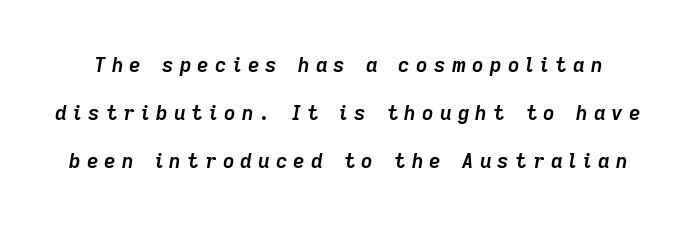
{"italic": "yes", "lean": "right", "slant_degrees": 9, "bold": "yes", "underline": "no", "line_spacing": "loose", "line_spacing_ratio": 2.41, "letter_spacing": "wide", "letter_spacing_em": 0.31, "glyph_px": 20}
